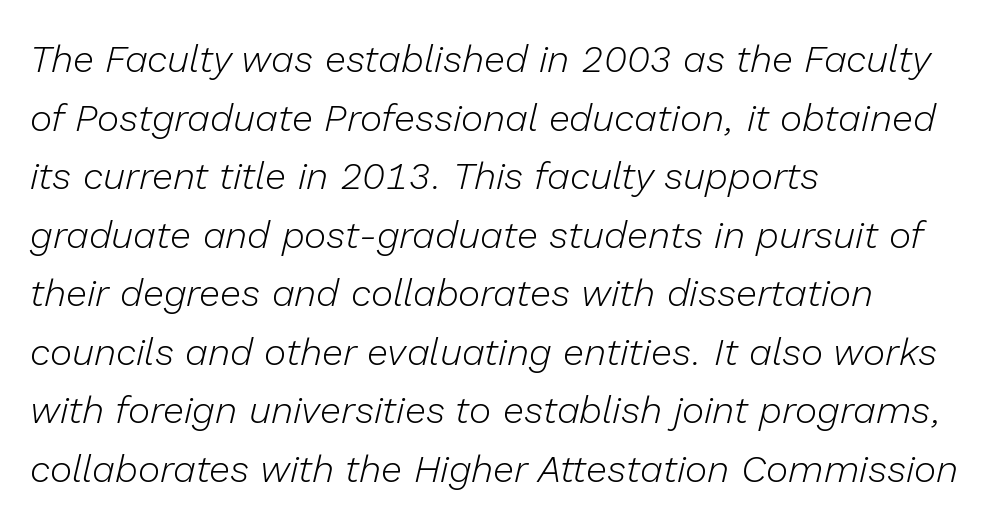
{"italic": "yes", "lean": "right", "slant_degrees": 13, "bold": "no", "weight": "light", "width": "normal", "stroke_contrast": "low", "x_height": "medium", "monospaced": "no", "underline": "no", "align": "left", "line_spacing": "normal", "line_spacing_ratio": 1.54, "letter_spacing": "normal", "letter_spacing_em": 0.0, "glyph_px": 38}
